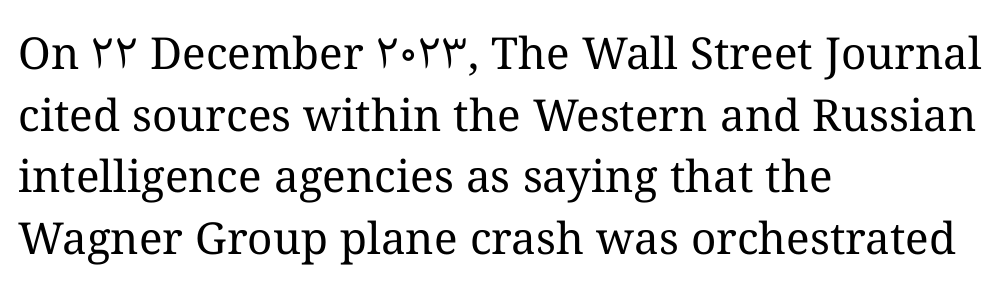
{"italic": "no", "bold": "no", "weight": "regular", "width": "normal", "stroke_contrast": "medium", "x_height": "medium", "monospaced": "no", "underline": "no", "align": "left", "line_spacing": "normal", "line_spacing_ratio": 1.4, "letter_spacing": "normal", "letter_spacing_em": 0.0, "glyph_px": 44}
